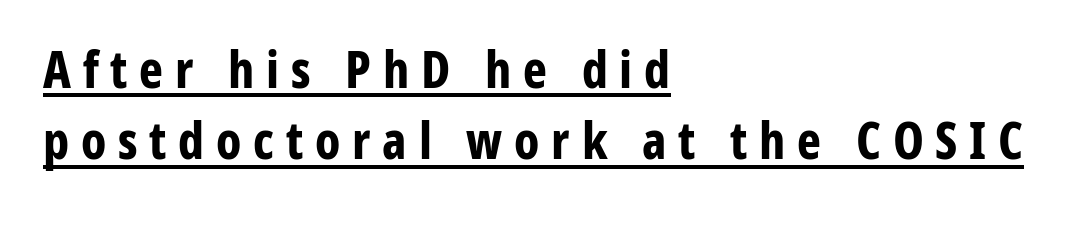
Each word looks stretched out because of the extra space between its letters. Look at the bottom of the vertical strokes: they stop flat, with no serifs. Leading matches the norm, producing a regular column. Horizontal alignment here is leftward, the default for most running prose.
